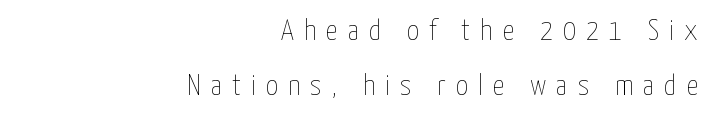
Inter-character spacing is expanded well beyond the font's built-in metrics. Notice how the stems are strictly vertical — no italics here. Beneath every word, the page is bare. No heavy texture on the line: the type isn't bold.
